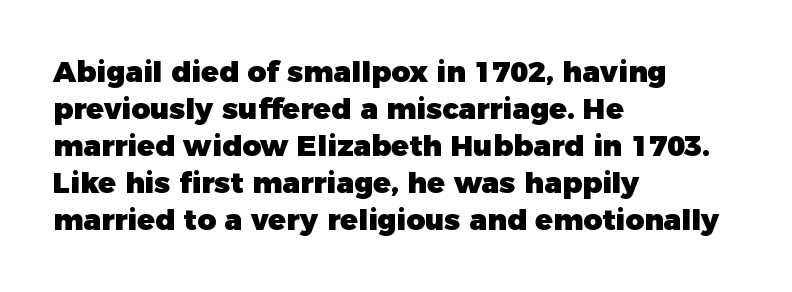
Q: Is the text bold? A: Yes.
Q: Is the text italic (slanted)? A: No, it is upright.
Q: Is the typeface a serif or a sans-serif typeface? A: Sans-serif.
Q: Is the text underlined? A: No.
Q: How is the paragraph aligned? A: Left-aligned.
Q: Is the spacing between letters normal or unusually wide? A: Normal.
Q: Is the spacing between lines tight, normal or loose? A: Normal.
Q: Width (condensed, normal, or wide)? A: Normal.
Q: Stroke contrast? A: Low.
Q: x-height? A: Medium.
Q: Monospaced? A: No.
